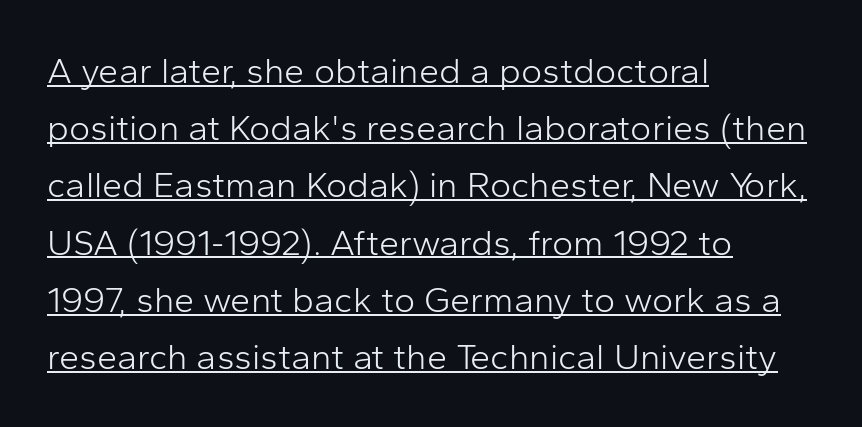
Vertical spacing — default. You can tell from the bare stems that sans-serif type was used. These lines were composed using upright roman letters. The setting favours the left margin, as ordinary paragraphs usually do. Varying glyph widths throughout — classic text-font behaviour. Beneath each row of characters lies a ruled line.
